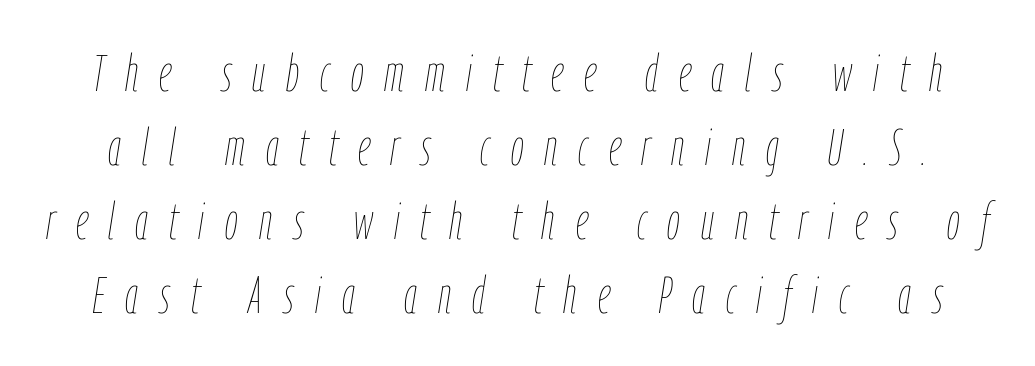
The image shows 51 px thin, condensed type, italic (leaning right); set normal line spacing (1.45x), unusually wide letter spacing (+0.41 em), not underlined; low stroke contrast and a medium x-height.
